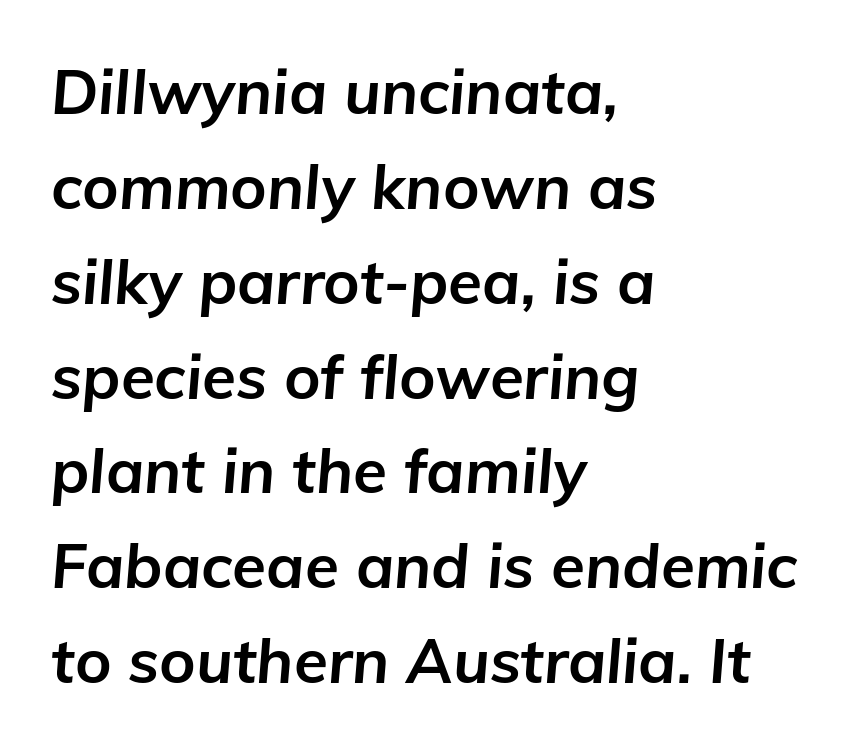
{"italic": "yes", "lean": "right", "slant_degrees": 5, "bold": "yes", "weight": "bold", "width": "normal", "stroke_contrast": "low", "x_height": "medium", "monospaced": "no", "underline": "no", "align": "left", "line_spacing": "normal", "line_spacing_ratio": 1.53, "letter_spacing": "normal", "letter_spacing_em": 0.0, "glyph_px": 62}
